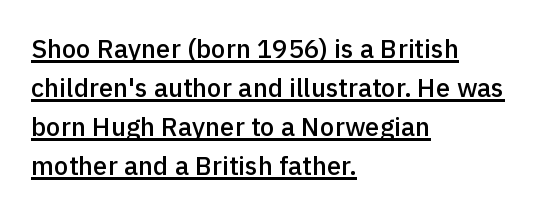
The image shows 26 px text type, upright; set left-aligned, normal line spacing (1.5x), normal letter spacing, underlined.
